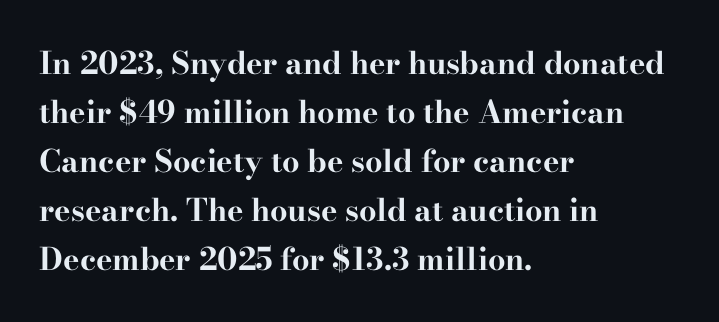
The image shows 31 px bold, wide serif type, upright; set left-aligned, normal line spacing (1.58x), normal letter spacing, not underlined; high stroke contrast and a small x-height.
